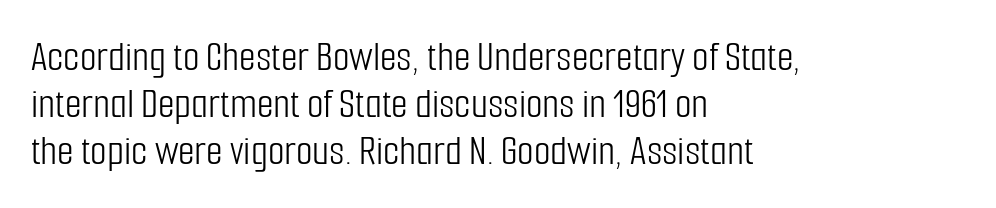
Q: Is the text bold? A: No.
Q: Is the text italic (slanted)? A: No, it is upright.
Q: Is the typeface a serif or a sans-serif typeface? A: Sans-serif.
Q: Is the text underlined? A: No.
Q: How is the paragraph aligned? A: Left-aligned.
Q: Is the spacing between letters normal or unusually wide? A: Normal.
Q: Is the spacing between lines tight, normal or loose? A: Tight.
Q: Width (condensed, normal, or wide)? A: Condensed.
Q: Stroke contrast? A: Low.
Q: x-height? A: Medium.
Q: Monospaced? A: No.
